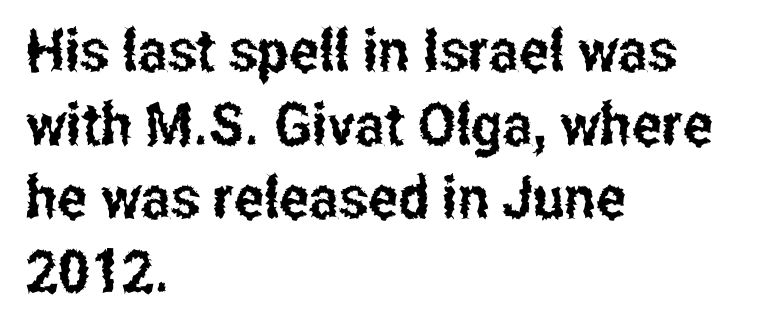
{"serif": "no", "italic": "no", "width": "condensed", "stroke_contrast": "low", "x_height": "medium", "monospaced": "no", "underline": "no", "align": "left", "line_spacing": "normal", "line_spacing_ratio": 1.25, "letter_spacing": "normal", "letter_spacing_em": 0.0, "glyph_px": 59}
